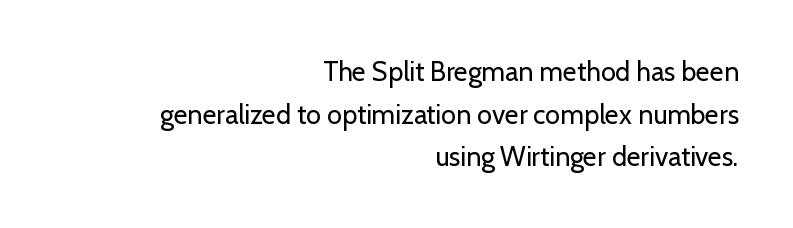
{"italic": "no", "bold": "no", "underline": "no", "align": "right", "line_spacing": "normal", "line_spacing_ratio": 1.58, "letter_spacing": "normal", "letter_spacing_em": 0.0, "glyph_px": 27}
